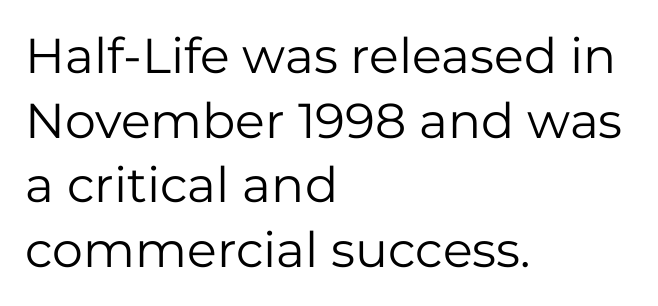
The image shows 49 px regular-weight sans-serif type, upright; set left-aligned, normal line spacing (1.32x), normal letter spacing, not underlined; low stroke contrast and a medium x-height.
